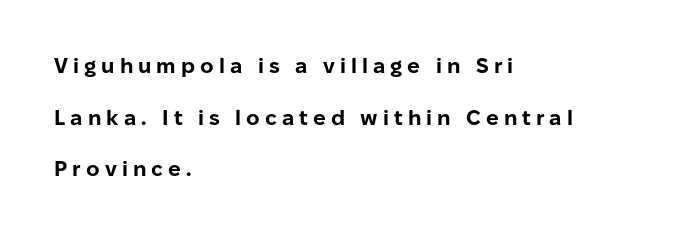
{"italic": "no", "bold": "yes", "underline": "no", "align": "left", "line_spacing": "loose", "line_spacing_ratio": 2.46, "letter_spacing": "wide", "letter_spacing_em": 0.24, "glyph_px": 21}
